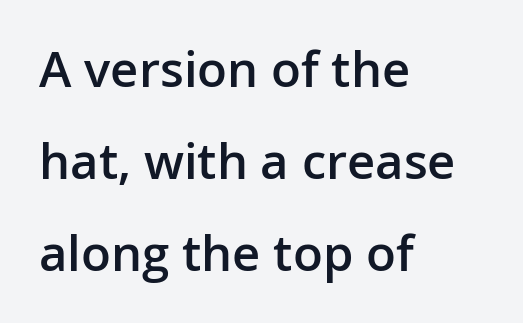
The image shows 49 px semibold sans-serif type, upright; set left-aligned, line spacing 1.88x, normal letter spacing, not underlined; low stroke contrast and a medium x-height.
